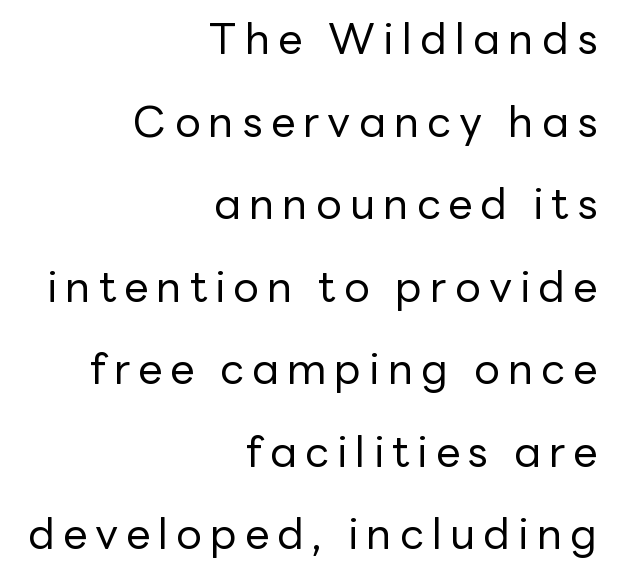
The lines are quadded right. The weight tops out at a normal text grade. Note the varied advance widths — an 'i' is clearly narrower than an 'm'. Rows of type keep a wide berth in the vertical direction.
